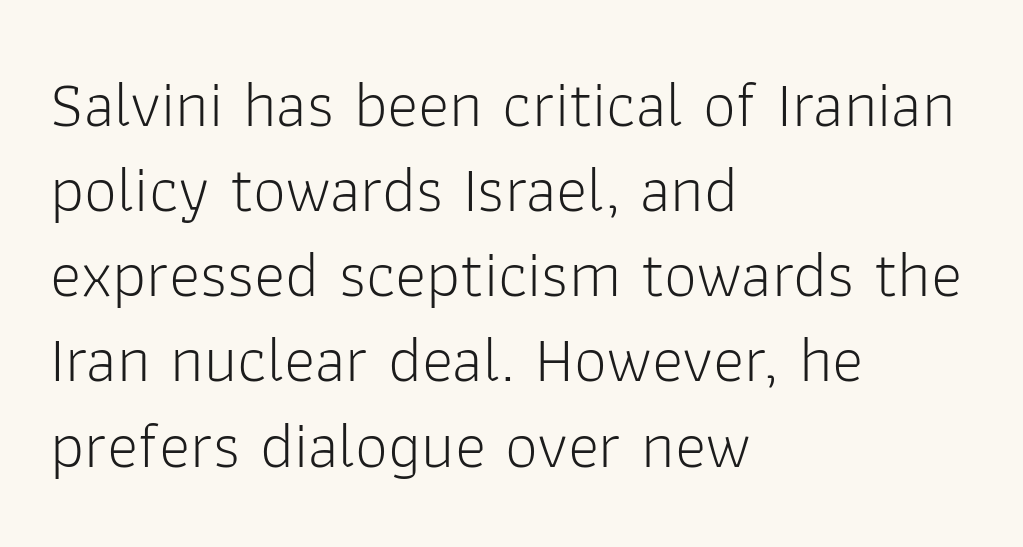
Is there much room between lines? A standard amount, neither cramped nor airy. Varying glyph widths throughout — classic text-font behaviour. The typesetter chose a ragged-right arrangement here. The lettering stays uniformly vertical, giving the passage a roman look. This is not heavy type; no bold has been used. Check under the words: just untouched page.
